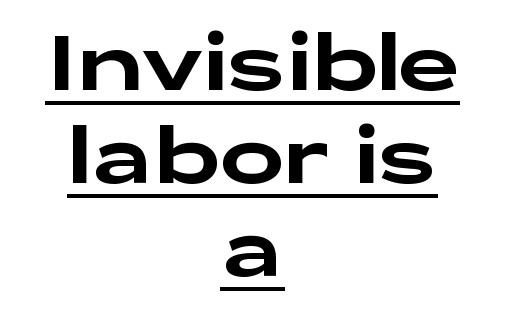
{"serif": "no", "italic": "no", "width": "wide", "stroke_contrast": "low", "x_height": "medium", "monospaced": "no", "underline": "yes", "align": "center", "line_spacing_ratio": 1.21, "letter_spacing": "normal", "letter_spacing_em": 0.0, "glyph_px": 77}
